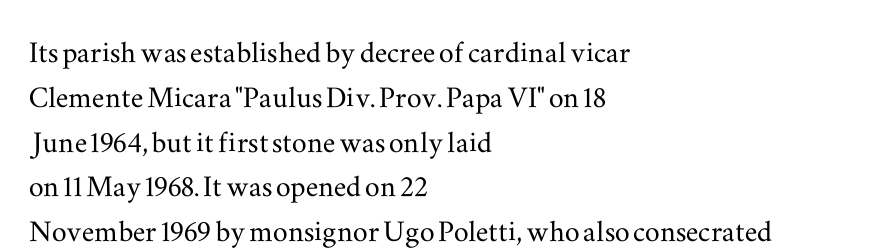
The image shows 37 px wide serif type, upright; set left-aligned, line spacing 1.21x, normal letter spacing, not underlined; medium stroke contrast and a small x-height.
